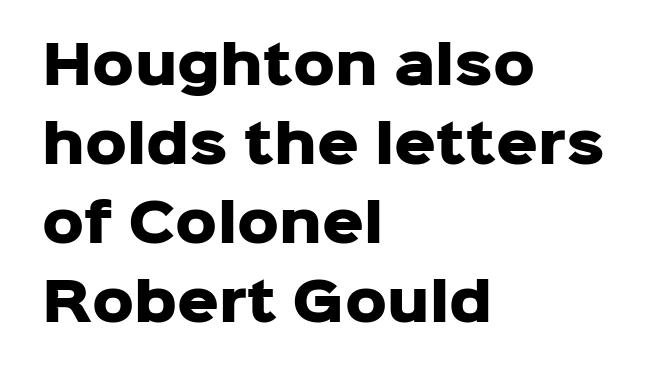
{"serif": "no", "italic": "no", "bold": "yes", "weight": "heavy", "width": "normal", "stroke_contrast": "low", "x_height": "medium", "monospaced": "no", "underline": "no", "align": "left", "line_spacing": "normal", "line_spacing_ratio": 1.52, "letter_spacing": "normal", "letter_spacing_em": 0.0, "glyph_px": 52}
